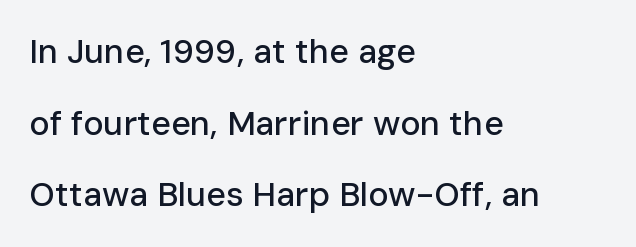
The image shows 34 px sans-serif type, upright; set left-aligned, loose line spacing (2.11x), normal letter spacing, not underlined; low stroke contrast and a medium x-height.
